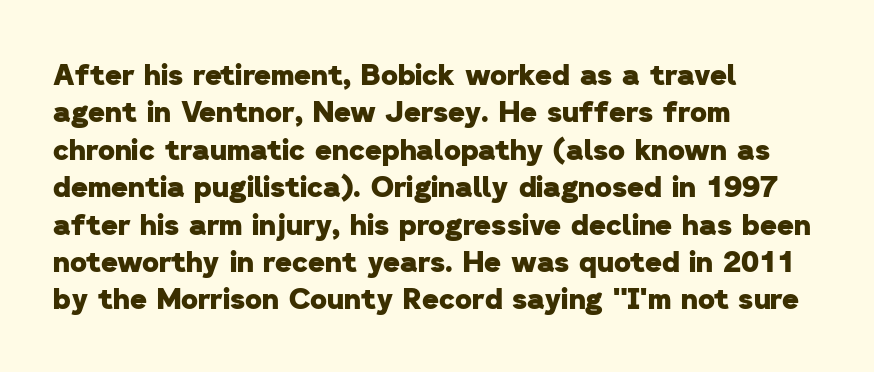
{"serif": "no", "bold": "yes", "weight": "heavy", "width": "normal", "stroke_contrast": "low", "x_height": "medium", "monospaced": "no", "underline": "no", "align": "left", "line_spacing": "normal", "line_spacing_ratio": 1.29, "letter_spacing": "normal", "letter_spacing_em": 0.0, "glyph_px": 29}
